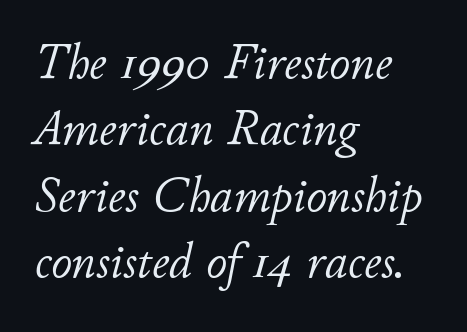
The image shows 51 px light type, italic (leaning right); set left-aligned, normal line spacing (1.3x), normal letter spacing, not underlined; low stroke contrast and a small x-height.
